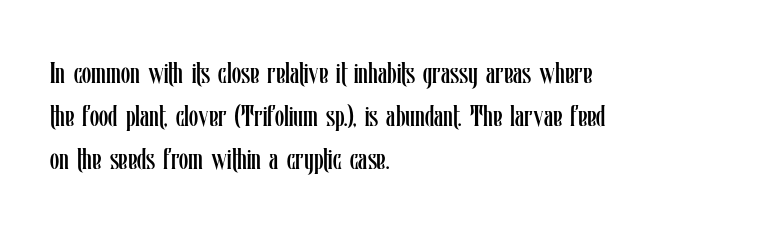
{"italic": "no", "bold": "no", "weight": "regular", "width": "condensed", "stroke_contrast": "low", "x_height": "medium", "monospaced": "no", "underline": "no", "align": "left", "line_spacing": "normal", "line_spacing_ratio": 1.44, "letter_spacing": "normal", "letter_spacing_em": 0.0, "glyph_px": 30}
